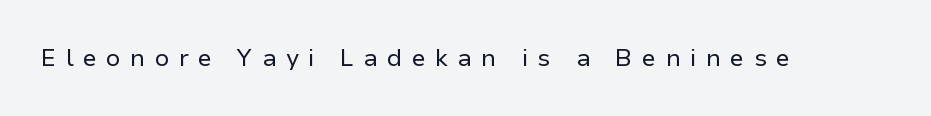
The cut favours lightness, reaching ordinary text weight at its darkest. This is roman type, the default non-slanted kind. Honestly, there is no underline to notice here at all. There is plenty of visible air inserted between adjacent glyphs.
